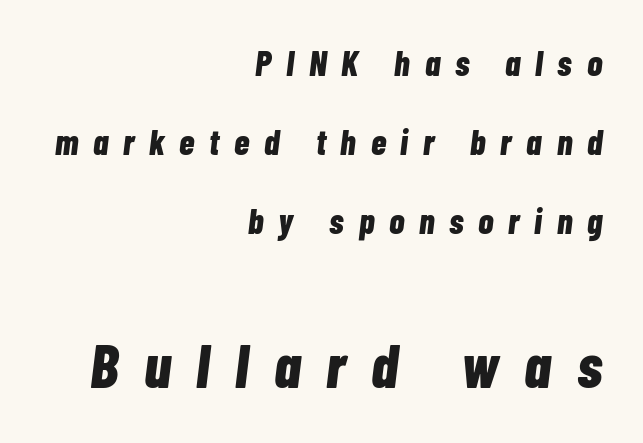
If you squint, the bottom block still reads clearly — it's the larger of the two. The paragraph shown leans on its right margin. The rendering uses a bold face; every stroke is thick and dark. The letters advance in unequal steps, a hallmark of proportional type. What stands out about the letter spacing? Its width — letters are far apart. These lines were composed using italics.
